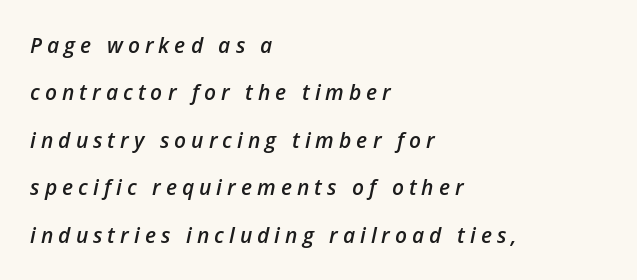
The sample has been set in demibold, a notch under bold. Check the space under the baseline: it is left empty. The letters are spread apart with noticeably loose tracking. The glyphs look as if they've been sheared to an angle. All the whitespace from short lines collects on the right.
